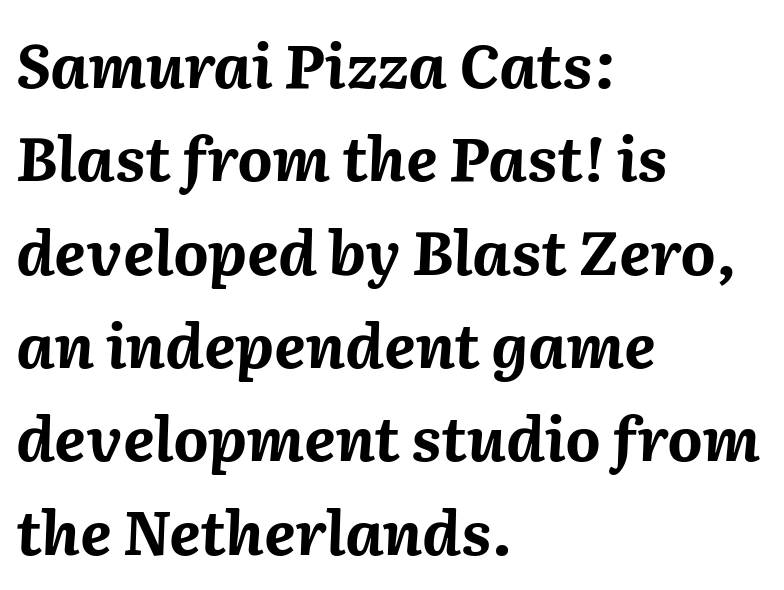
Q: Is the text bold? A: Yes.
Q: Is the text italic (slanted)? A: Yes, it leans right by about 2 degrees.
Q: Is the text underlined? A: No.
Q: How is the paragraph aligned? A: Left-aligned.
Q: Is the spacing between letters normal or unusually wide? A: Normal.
Q: Is the spacing between lines tight, normal or loose? A: Normal.
Q: Width (condensed, normal, or wide)? A: Normal.
Q: Stroke contrast? A: Medium.
Q: x-height? A: Medium.
Q: Monospaced? A: No.
